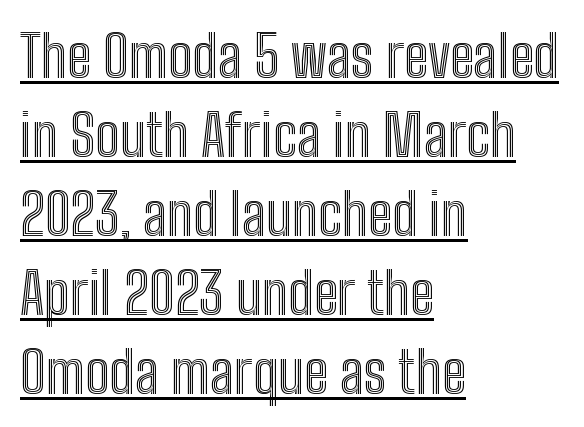
Q: Is the text italic (slanted)? A: No, it is upright.
Q: Is the text underlined? A: Yes.
Q: How is the paragraph aligned? A: Left-aligned.
Q: Is the spacing between letters normal or unusually wide? A: Normal.
Q: Is the spacing between lines tight, normal or loose? A: Normal.
Q: Width (condensed, normal, or wide)? A: Condensed.
Q: x-height? A: Medium.
Q: Monospaced? A: No.
